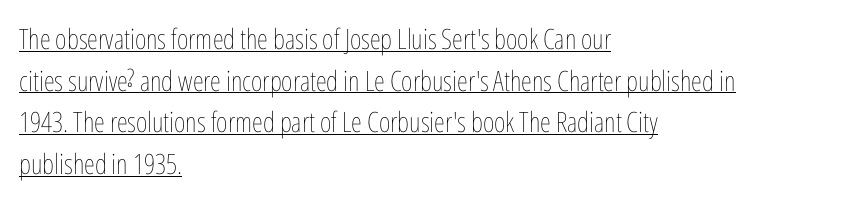
Q: Is the text bold? A: No.
Q: Is the text italic (slanted)? A: No, it is upright.
Q: Is the text underlined? A: Yes.
Q: How is the paragraph aligned? A: Left-aligned.
Q: Is the spacing between letters normal or unusually wide? A: Normal.
Q: Is the spacing between lines tight, normal or loose? A: Normal.
Q: Width (condensed, normal, or wide)? A: Condensed.
Q: Stroke contrast? A: Low.
Q: x-height? A: Medium.
Q: Monospaced? A: No.
